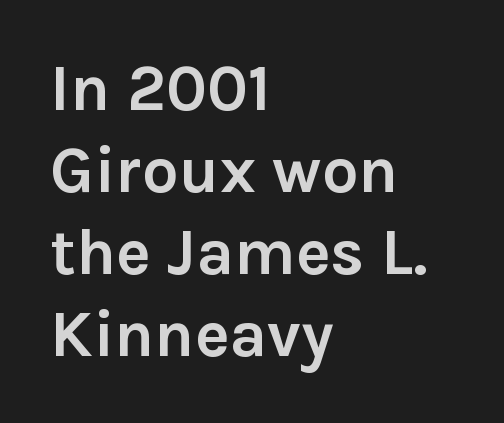
{"serif": "no", "italic": "no", "bold": "yes", "weight": "semibold", "width": "normal", "stroke_contrast": "low", "x_height": "medium", "monospaced": "no", "underline": "no", "align": "left", "line_spacing": "normal", "line_spacing_ratio": 1.26, "letter_spacing": "normal", "letter_spacing_em": 0.0, "glyph_px": 65}
